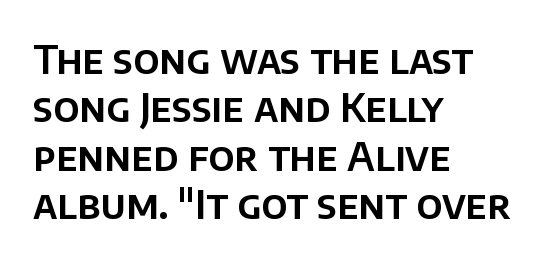
The image shows 39 px sans-serif type, upright; set left-aligned, line spacing 1.24x, normal letter spacing, not underlined; low stroke contrast and a large x-height.
